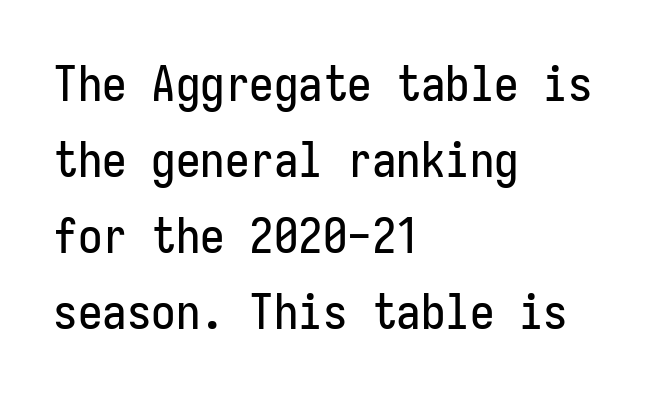
The image shows 49 px condensed sans-serif type, upright, monospaced; set left-aligned, normal line spacing (1.55x), normal letter spacing, not underlined; low stroke contrast and a medium x-height.
